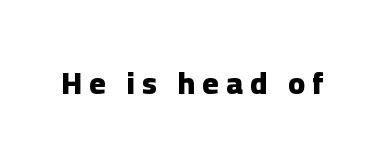
Q: Is the text bold? A: Yes.
Q: Is the text italic (slanted)? A: No, it is upright.
Q: Is the typeface a serif or a sans-serif typeface? A: Sans-serif.
Q: Is the text underlined? A: No.
Q: Is the spacing between letters normal or unusually wide? A: Unusually wide.
Q: Width (condensed, normal, or wide)? A: Normal.
Q: Stroke contrast? A: Low.
Q: x-height? A: Medium.
Q: Monospaced? A: No.
